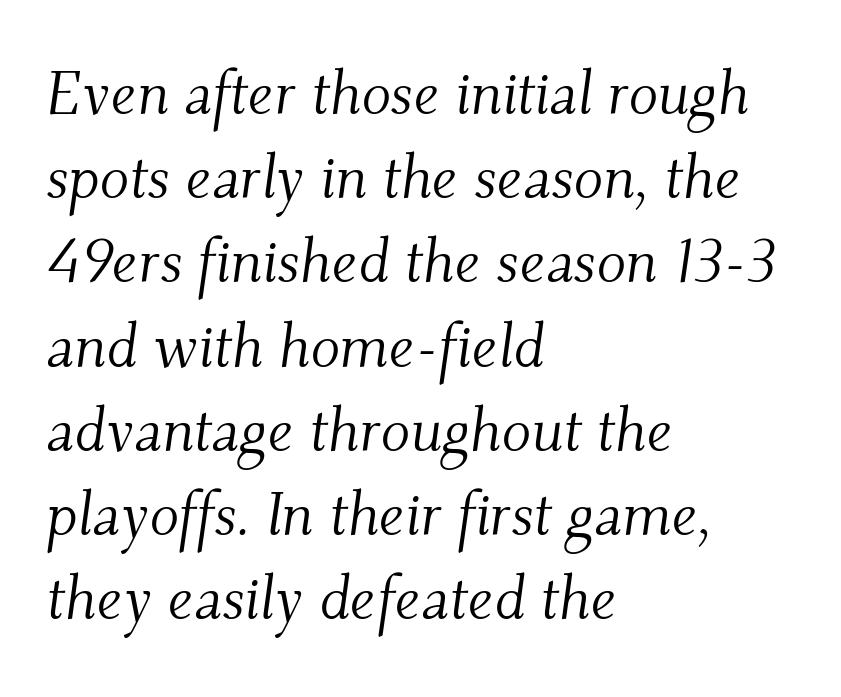
Q: Is the text bold? A: No.
Q: Is the text italic (slanted)? A: Yes, it leans right by about 9 degrees.
Q: Is the typeface a serif or a sans-serif typeface? A: Serif.
Q: Is the text underlined? A: No.
Q: How is the paragraph aligned? A: Left-aligned.
Q: Is the spacing between letters normal or unusually wide? A: Normal.
Q: Is the spacing between lines tight, normal or loose? A: Normal.
Q: Width (condensed, normal, or wide)? A: Normal.
Q: Stroke contrast? A: Medium.
Q: x-height? A: Small.
Q: Monospaced? A: No.
